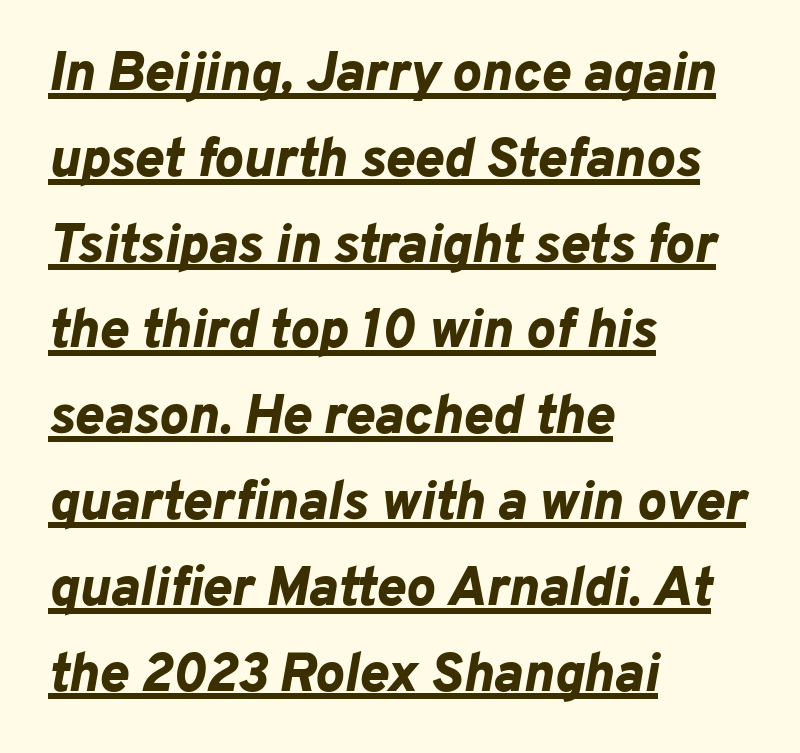
{"italic": "yes", "lean": "right", "slant_degrees": 10, "bold": "yes", "weight": "bold", "width": "normal", "stroke_contrast": "low", "x_height": "medium", "monospaced": "no", "underline": "yes", "align": "left", "line_spacing": "normal", "line_spacing_ratio": 1.56, "letter_spacing": "normal", "letter_spacing_em": 0.0, "glyph_px": 55}
